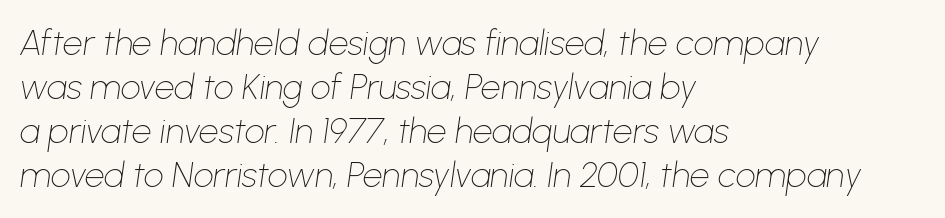
Q: Is the text bold? A: No.
Q: Is the text italic (slanted)? A: Yes, it leans right by about 8 degrees.
Q: Is the text underlined? A: No.
Q: How is the paragraph aligned? A: Left-aligned.
Q: Is the spacing between letters normal or unusually wide? A: Normal.
Q: Is the spacing between lines tight, normal or loose? A: Normal.
Q: Width (condensed, normal, or wide)? A: Normal.
Q: Stroke contrast? A: Low.
Q: x-height? A: Medium.
Q: Monospaced? A: No.
